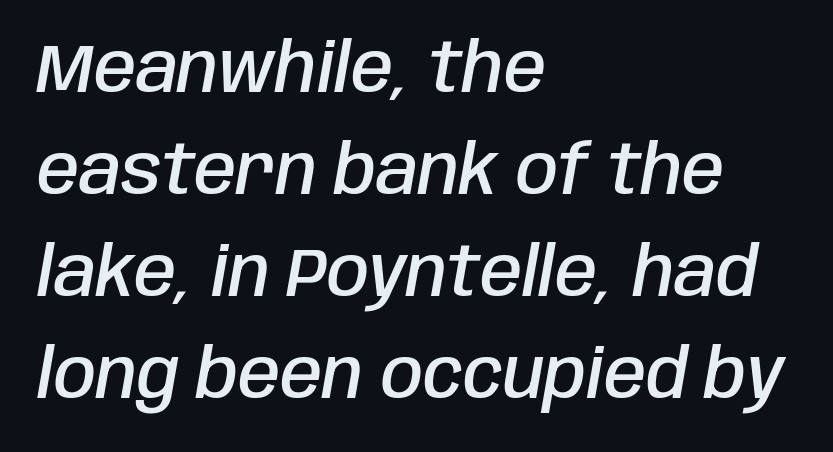
The letters are slanted; this is an italic face. The face used here is a semibold: visibly heavier than regular, lighter than bold. The letters advance in unequal steps, a hallmark of proportional type. Tracking value appears to be zero — textbook default spacing. Every row of glyphs begins at an identical x-position on the left.
